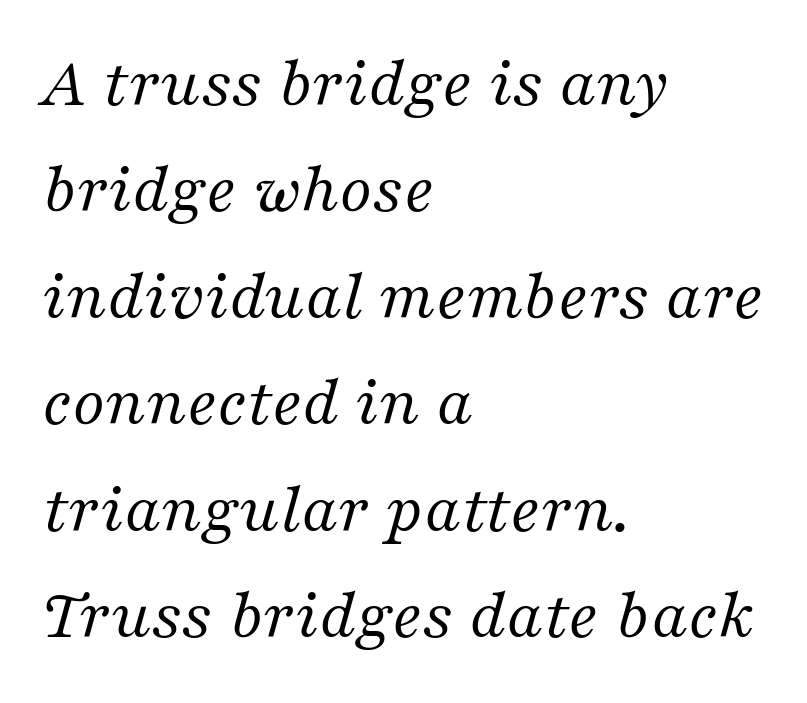
{"serif": "yes", "italic": "yes", "lean": "right", "slant_degrees": 16, "bold": "no", "weight": "regular", "width": "normal", "stroke_contrast": "medium", "x_height": "medium", "monospaced": "no", "underline": "no", "align": "left", "line_spacing": "normal", "line_spacing_ratio": 1.5, "letter_spacing": "normal", "letter_spacing_em": 0.0, "glyph_px": 71}
